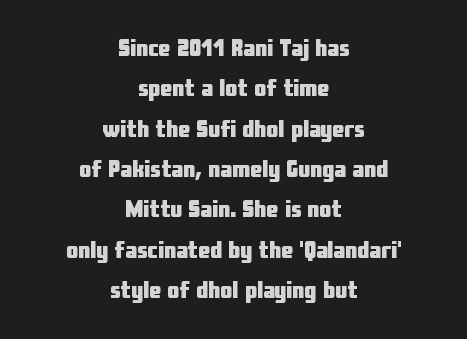
If you folded the block vertically in half, each line would mirror itself in length. Notice how the stems are strictly vertical — no italics here. Heavy-handed strokes throughout: this text is bold. Nothing unusual about the tracking: characters are spaced as the font intends. Beneath every word, the page is bare.
